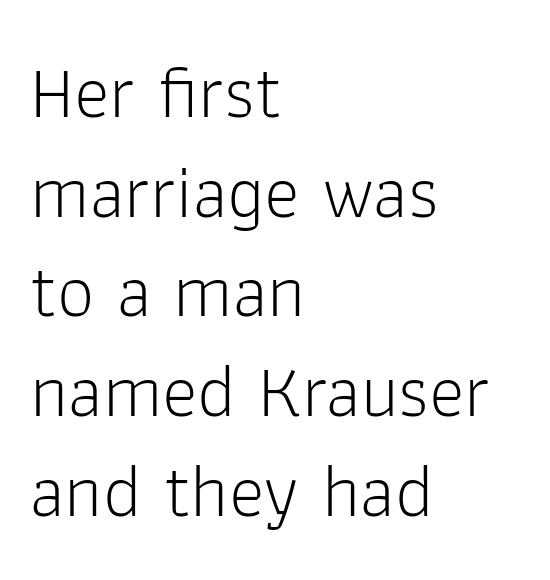
Vertically, the passage feels balanced, rows spaced as you'd expect. The passage is arranged the way most books set body copy — flush left. The strip under each line holds only bare page. In terms of posture, this sample is upright. Characters follow at the spacing the type designer built in. The typesetting does not lean heavy: it is not bold.
